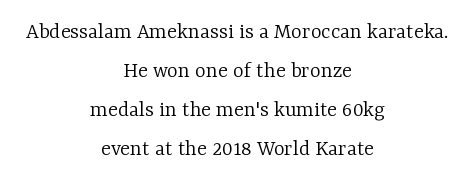
Q: Is the text bold? A: No.
Q: Is the text italic (slanted)? A: No, it is upright.
Q: Is the text underlined? A: No.
Q: How is the paragraph aligned? A: Centered.
Q: Is the spacing between letters normal or unusually wide? A: Normal.
Q: Is the spacing between lines tight, normal or loose? A: Normal.
